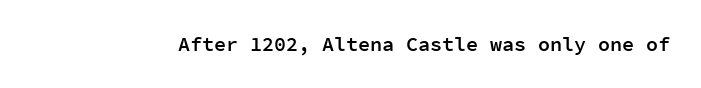
Q: Is the text bold? A: Semi-bold.
Q: Is the text italic (slanted)? A: No, it is upright.
Q: Is the text underlined? A: No.
Q: Is the spacing between letters normal or unusually wide? A: Normal.
